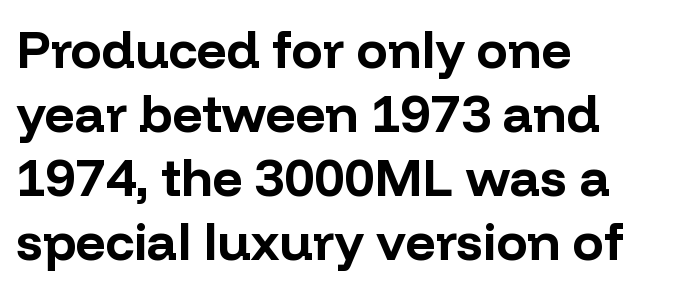
The image shows 52 px bold sans-serif type, upright; set left-aligned, line spacing 1.23x, normal letter spacing, not underlined; low stroke contrast and a medium x-height.
